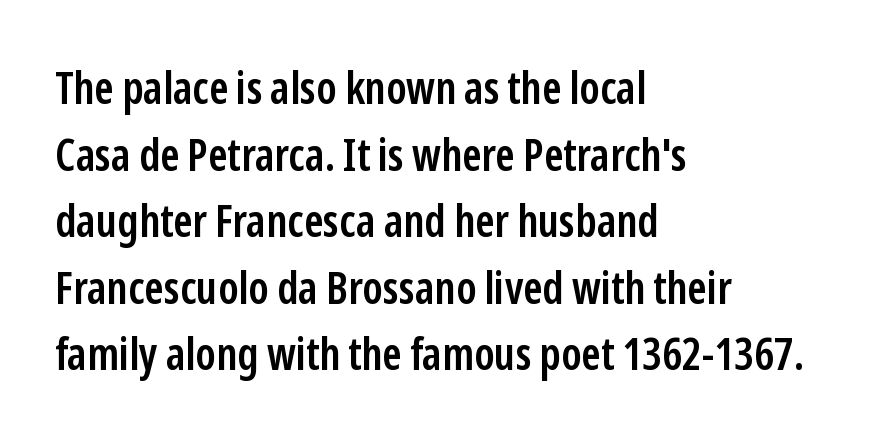
{"serif": "no", "italic": "no", "bold": "semi", "weight": "semibold", "width": "condensed", "stroke_contrast": "low", "x_height": "medium", "monospaced": "no", "underline": "no", "align": "left", "line_spacing": "normal", "line_spacing_ratio": 1.48, "letter_spacing": "normal", "letter_spacing_em": 0.0, "glyph_px": 45}
